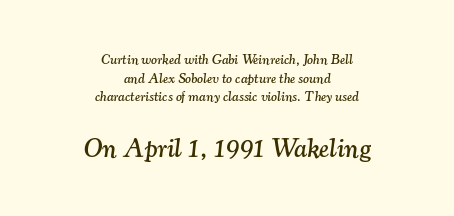
The foot of each line stays bare and open. The designer left line spacing at the default. The passage shown begins with its smaller block and ends with its larger one. The setting favours the middle, as headings and verse often do. Rendered with sloped, italic letterforms.
